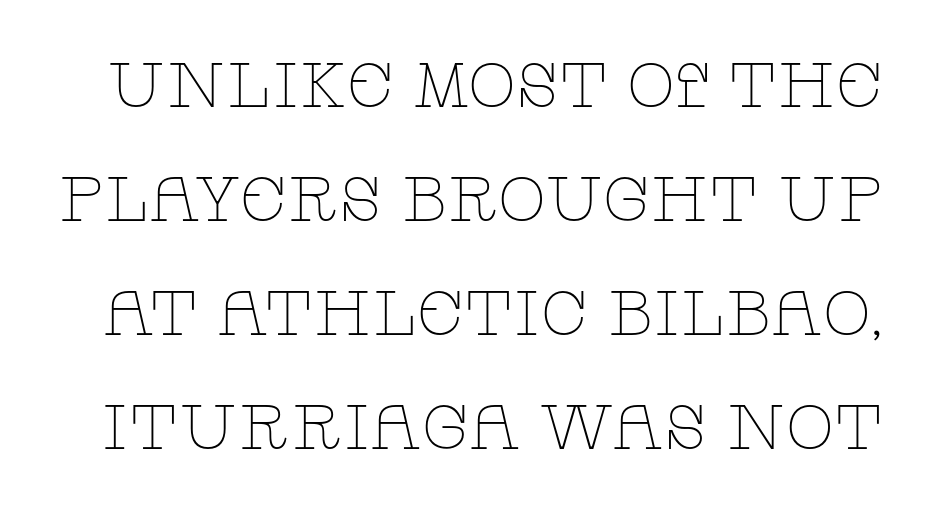
{"serif": "yes", "italic": "no", "bold": "no", "weight": "thin", "width": "wide", "stroke_contrast": "low", "x_height": "large", "monospaced": "no", "underline": "no", "line_spacing_ratio": 1.81, "letter_spacing": "normal", "letter_spacing_em": 0.0, "glyph_px": 63}
